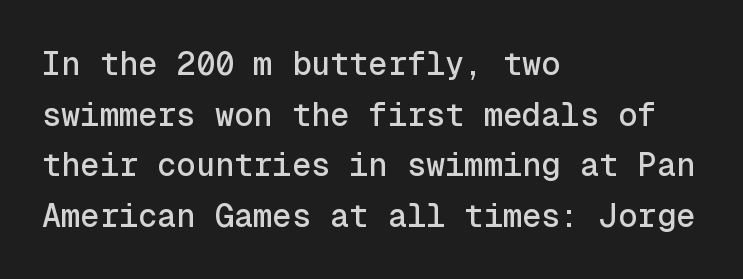
The zone under the glyphs is completely vacant. The type sits square on the baseline with zero lean. What kind of face is this? One without serifs — a sans. Do the characters align in a grid? Yes, the font is monospaced. Short and long lines alike share a common starting point at left.
